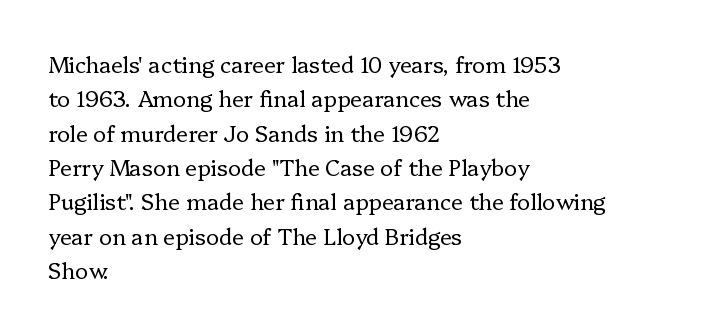
Q: Is the text bold? A: No.
Q: Is the text italic (slanted)? A: No, it is upright.
Q: Is the text underlined? A: No.
Q: How is the paragraph aligned? A: Left-aligned.
Q: Is the spacing between letters normal or unusually wide? A: Normal.
Q: Is the spacing between lines tight, normal or loose? A: Normal.
